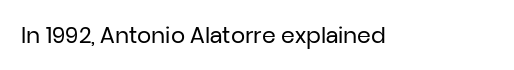
The space directly below the letters is spotless. Quick note: not italic, upright. The line texture is even and compact thanks to regular tracking. These glyphs show unthickened strokes, regular width or finer.
